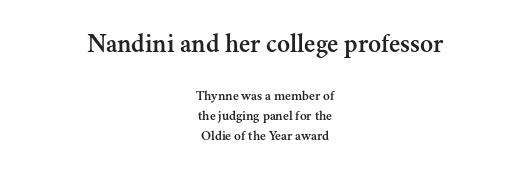
A student would call this center alignment; a typographer would say set centered. The letters stand upright; this is a roman face. There is no visible air inserted between adjacent glyphs. The zone under the glyphs is completely vacant. Regular leading.
